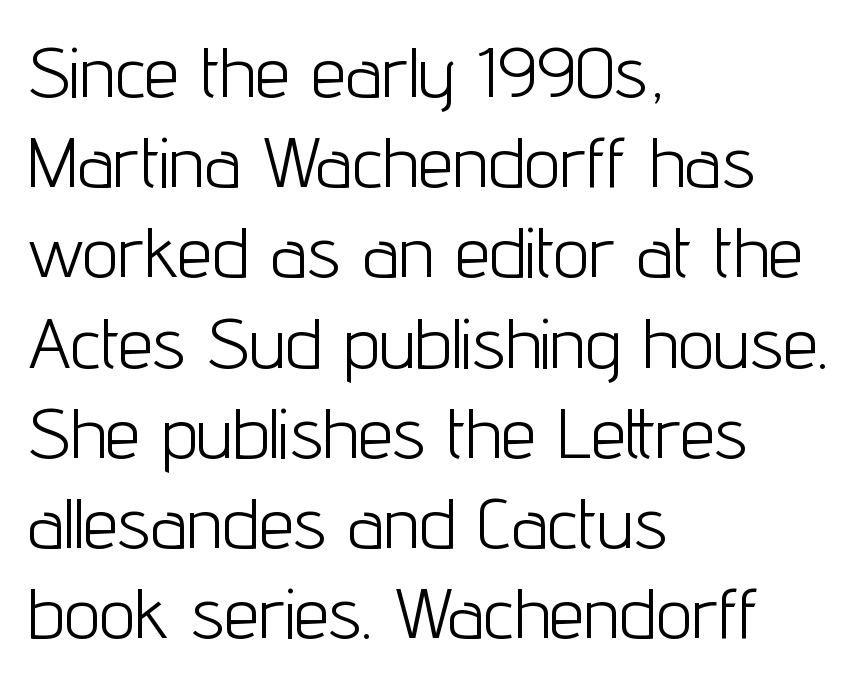
Q: Is the text bold? A: No.
Q: Is the text italic (slanted)? A: No, it is upright.
Q: Is the typeface a serif or a sans-serif typeface? A: Sans-serif.
Q: Is the text underlined? A: No.
Q: How is the paragraph aligned? A: Left-aligned.
Q: Is the spacing between letters normal or unusually wide? A: Normal.
Q: Is the spacing between lines tight, normal or loose? A: Normal.
Q: Width (condensed, normal, or wide)? A: Condensed.
Q: Stroke contrast? A: Low.
Q: x-height? A: Medium.
Q: Monospaced? A: No.
